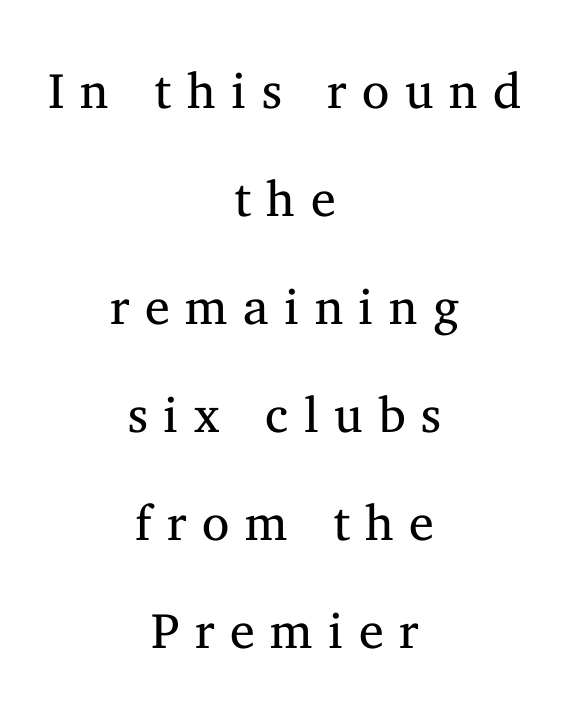
{"serif": "yes", "italic": "no", "bold": "no", "weight": "regular", "width": "normal", "stroke_contrast": "medium", "x_height": "medium", "monospaced": "no", "underline": "no", "align": "center", "line_spacing": "loose", "line_spacing_ratio": 2.16, "letter_spacing": "wide", "letter_spacing_em": 0.31, "glyph_px": 50}
